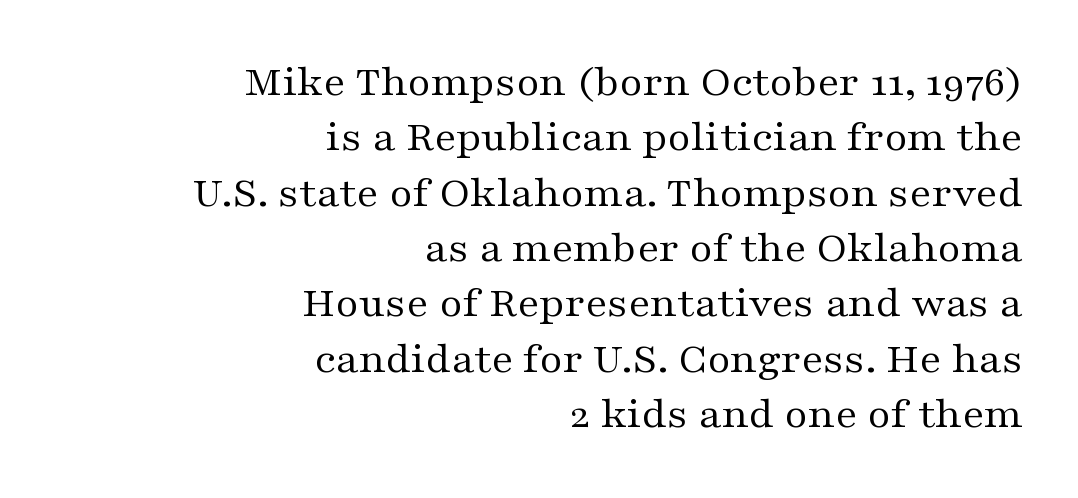
The image shows 45 px regular-weight, wide serif type, upright; set right-aligned, line spacing 1.23x, normal letter spacing, not underlined; medium stroke contrast and a medium x-height.
